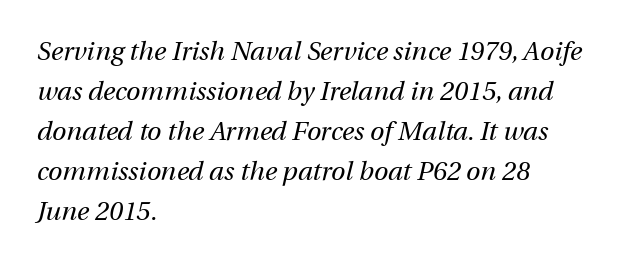
Q: Is the text bold? A: No.
Q: Is the text italic (slanted)? A: Yes, it leans right by about 12 degrees.
Q: Is the text underlined? A: No.
Q: How is the paragraph aligned? A: Left-aligned.
Q: Is the spacing between letters normal or unusually wide? A: Normal.
Q: Is the spacing between lines tight, normal or loose? A: Normal.
